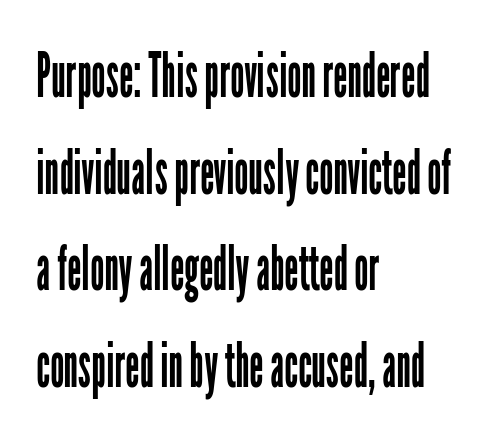
Q: Is the text bold? A: No.
Q: Is the text italic (slanted)? A: No, it is upright.
Q: Is the typeface a serif or a sans-serif typeface? A: Sans-serif.
Q: Is the text underlined? A: No.
Q: How is the paragraph aligned? A: Left-aligned.
Q: Is the spacing between letters normal or unusually wide? A: Normal.
Q: Is the spacing between lines tight, normal or loose? A: Normal.
Q: Width (condensed, normal, or wide)? A: Condensed.
Q: Stroke contrast? A: Low.
Q: x-height? A: Medium.
Q: Monospaced? A: No.
